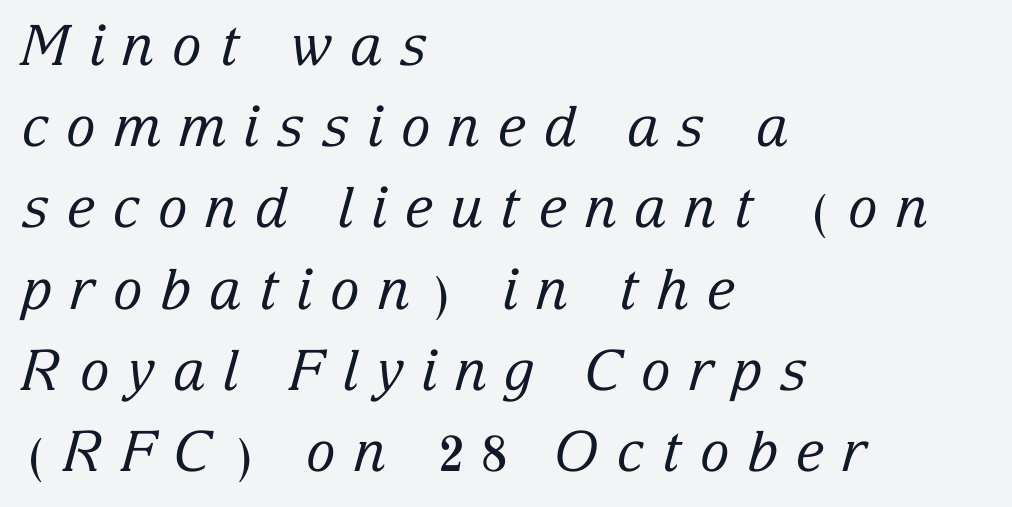
{"serif": "yes", "italic": "yes", "lean": "right", "slant_degrees": 15, "bold": "no", "weight": "regular", "width": "normal", "stroke_contrast": "low", "x_height": "medium", "monospaced": "no", "underline": "no", "align": "left", "line_spacing": "normal", "line_spacing_ratio": 1.45, "letter_spacing": "wide", "letter_spacing_em": 0.31, "glyph_px": 56}
